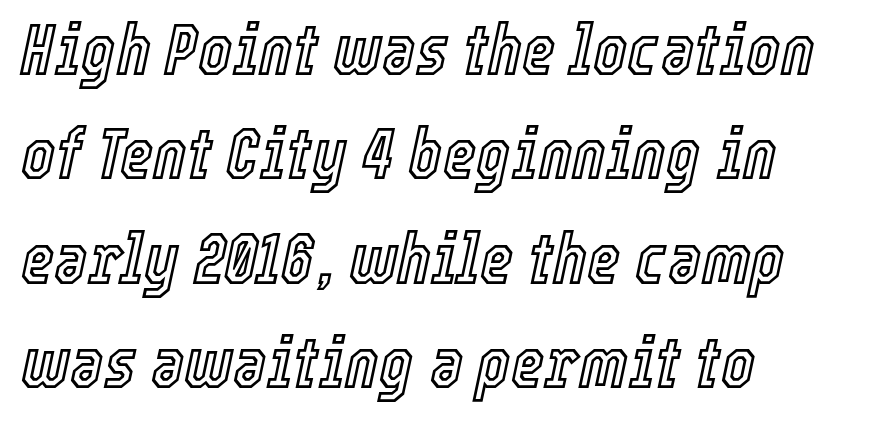
The image shows 72 px condensed type, italic (leaning right); set left-aligned, normal line spacing (1.45x), normal letter spacing, not underlined; a medium x-height.
